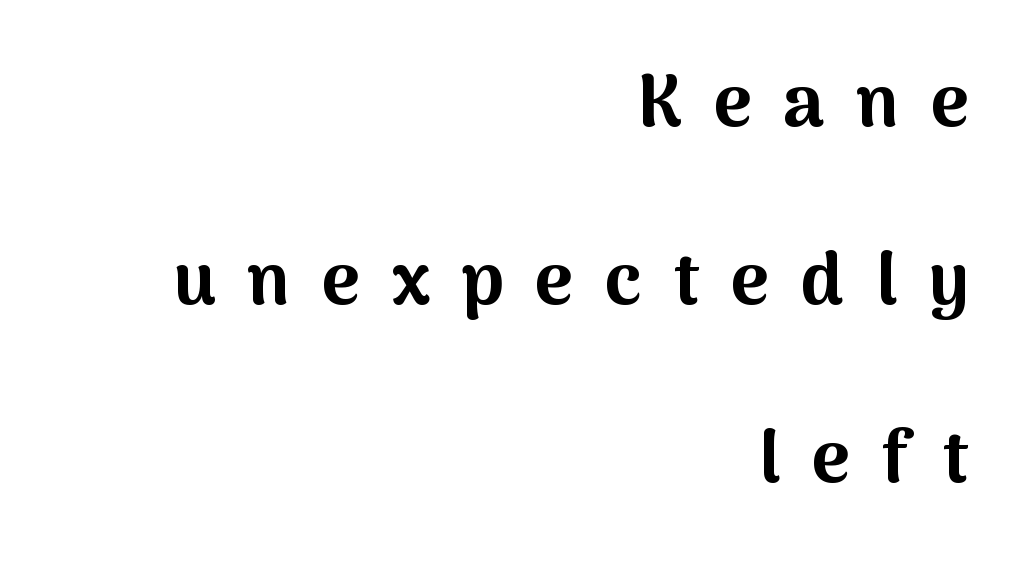
The image shows 73 px bold sans-serif type, upright; set right-aligned, loose line spacing (2.44x), unusually wide letter spacing (+0.43 em), not underlined; medium stroke contrast and a medium x-height.
